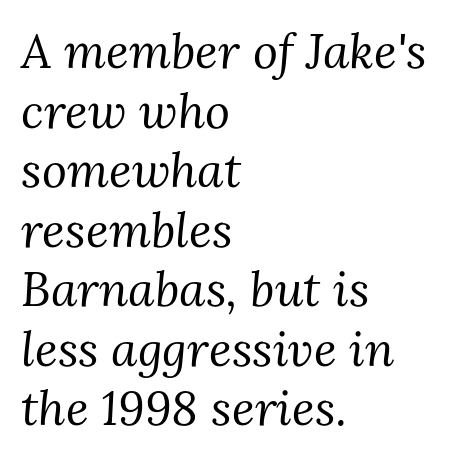
{"serif": "yes", "italic": "yes", "lean": "right", "slant_degrees": 3, "bold": "no", "weight": "regular", "width": "normal", "stroke_contrast": "medium", "x_height": "medium", "monospaced": "no", "underline": "no", "align": "left", "line_spacing_ratio": 1.24, "letter_spacing": "normal", "letter_spacing_em": 0.0, "glyph_px": 48}
